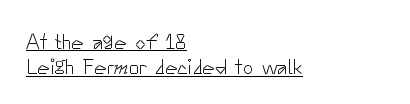
{"italic": "no", "bold": "no", "underline": "yes", "align": "left", "line_spacing_ratio": 1.21, "letter_spacing": "normal", "letter_spacing_em": 0.0, "glyph_px": 21}
